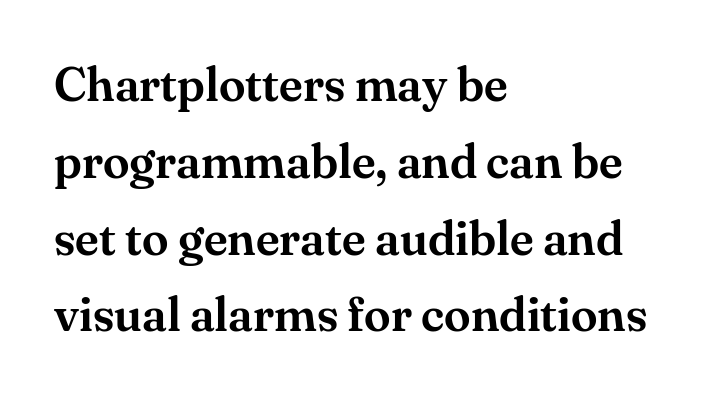
{"serif": "yes", "italic": "no", "width": "normal", "stroke_contrast": "medium", "x_height": "small", "monospaced": "no", "underline": "no", "align": "left", "line_spacing": "normal", "line_spacing_ratio": 1.6, "letter_spacing": "normal", "letter_spacing_em": 0.0, "glyph_px": 48}
